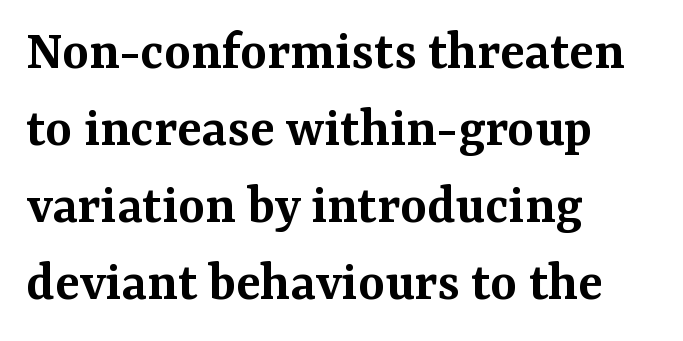
Q: Is the text bold? A: Semi-bold.
Q: Is the text italic (slanted)? A: No, it is upright.
Q: Is the typeface a serif or a sans-serif typeface? A: Serif.
Q: Is the text underlined? A: No.
Q: How is the paragraph aligned? A: Left-aligned.
Q: Is the spacing between letters normal or unusually wide? A: Normal.
Q: Is the spacing between lines tight, normal or loose? A: Normal.
Q: Width (condensed, normal, or wide)? A: Normal.
Q: Stroke contrast? A: Medium.
Q: x-height? A: Medium.
Q: Monospaced? A: No.
